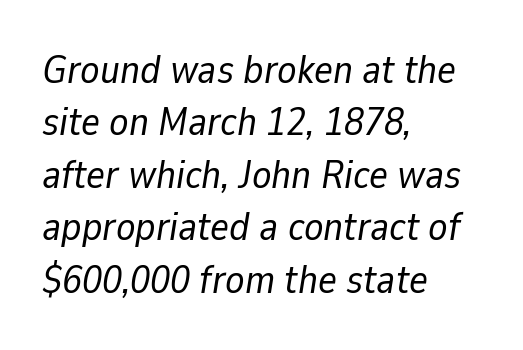
{"italic": "yes", "lean": "right", "slant_degrees": 9, "bold": "no", "weight": "regular", "width": "normal", "stroke_contrast": "low", "x_height": "medium", "monospaced": "no", "underline": "no", "align": "left", "line_spacing": "normal", "line_spacing_ratio": 1.31, "letter_spacing": "normal", "letter_spacing_em": 0.0, "glyph_px": 40}
